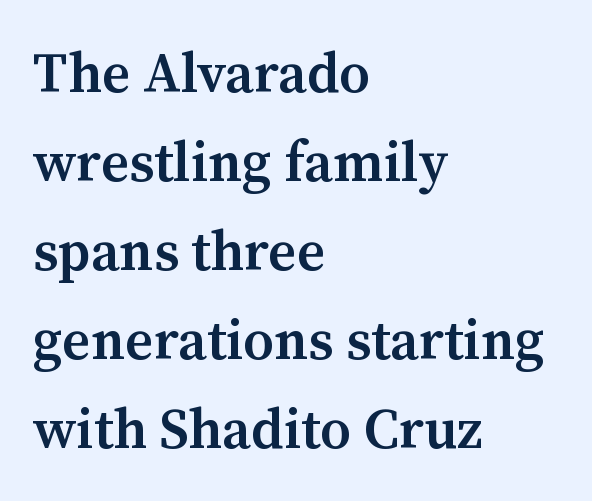
Q: Is the text bold? A: Semi-bold.
Q: Is the text italic (slanted)? A: No, it is upright.
Q: Is the typeface a serif or a sans-serif typeface? A: Serif.
Q: Is the text underlined? A: No.
Q: How is the paragraph aligned? A: Left-aligned.
Q: Is the spacing between letters normal or unusually wide? A: Normal.
Q: Is the spacing between lines tight, normal or loose? A: Normal.
Q: Width (condensed, normal, or wide)? A: Normal.
Q: Stroke contrast? A: Medium.
Q: x-height? A: Medium.
Q: Monospaced? A: No.
